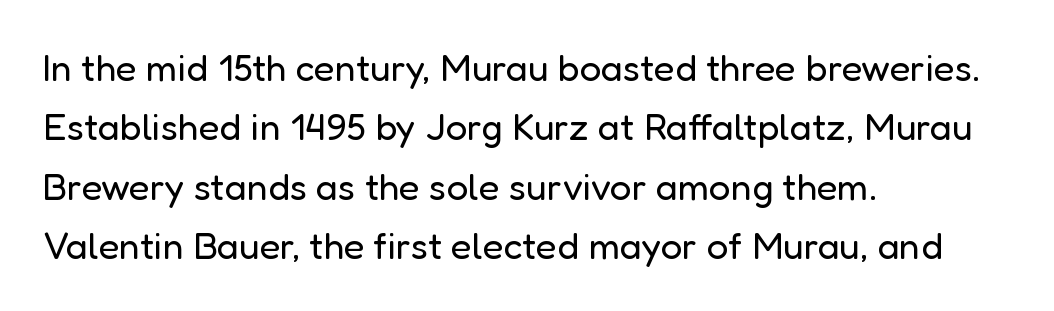
Honestly, the letter spacing is just normal — you wouldn't notice it. Caption: face not bold, strokes unweighted. The letters carry no serifs — their stems end cleanly without finishing strokes. Nope, not italic — everything's standing straight. A bare baseline throughout the passage.
